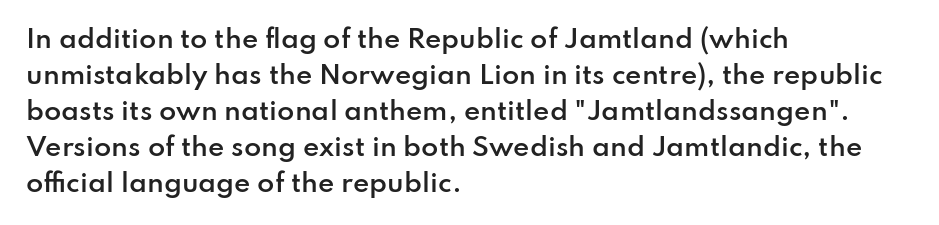
No italicization has been applied; the sample stays upright. How heavy is the stroke? Medium-heavy — a semibold, shy of bold. Default kerning and tracking; the words read as compact shapes. In CSS terms this would be text-align: left. Line spacing here is normal. The specimen omits any rule beneath the text block's lines.
